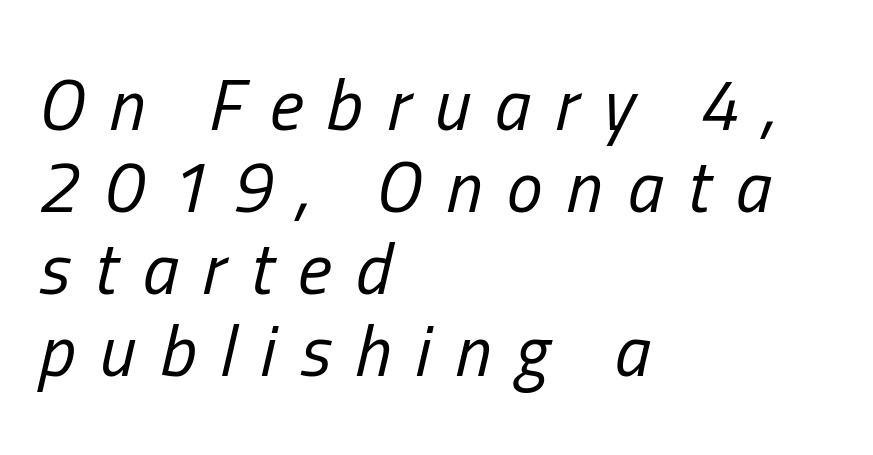
The image shows 72 px regular-weight, condensed type, italic (leaning right); set left-aligned, tight line spacing (1.14x), unusually wide letter spacing (+0.34 em), not underlined; low stroke contrast and a medium x-height.
